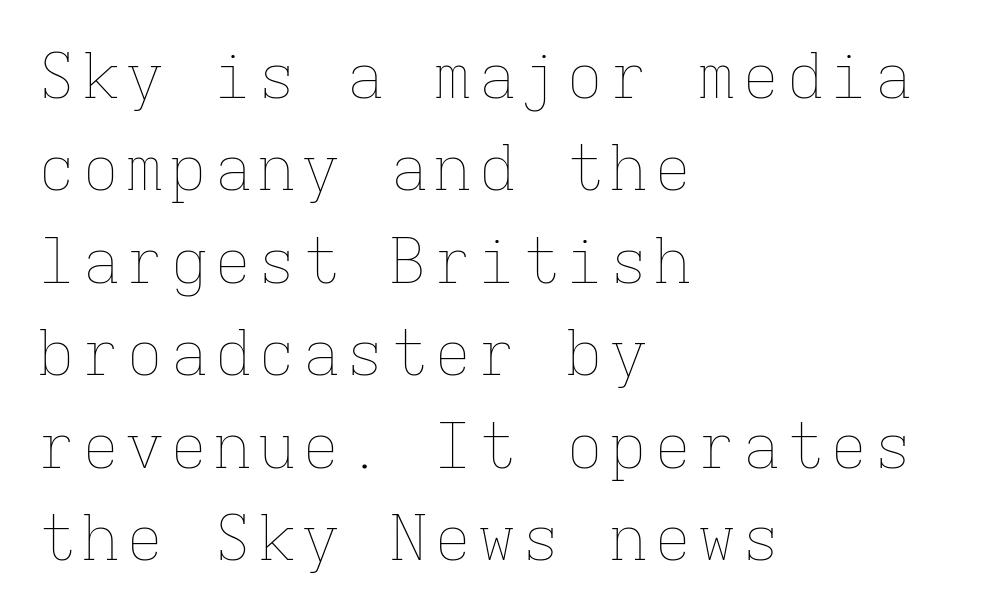
Q: Is the text bold? A: No.
Q: Is the text italic (slanted)? A: No, it is upright.
Q: Is the text underlined? A: No.
Q: How is the paragraph aligned? A: Left-aligned.
Q: Is the spacing between lines tight, normal or loose? A: Normal.
Q: Width (condensed, normal, or wide)? A: Normal.
Q: Stroke contrast? A: Low.
Q: x-height? A: Medium.
Q: Monospaced? A: Yes.
